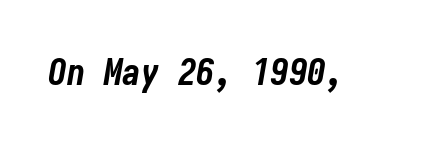
Q: Is the text bold? A: Yes.
Q: Is the text italic (slanted)? A: Yes, it leans right by about 10 degrees.
Q: Is the text underlined? A: No.
Q: Is the spacing between letters normal or unusually wide? A: Normal.
Q: Width (condensed, normal, or wide)? A: Condensed.
Q: Stroke contrast? A: Low.
Q: x-height? A: Medium.
